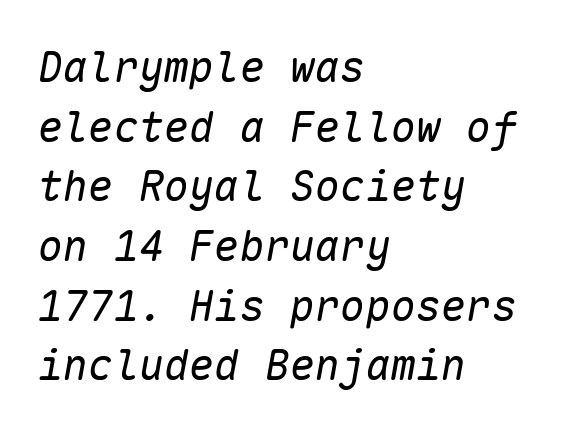
The rendering uses typewriter-style spacing with identical character cells. Compared with a centered layout, this one pins lines to the left instead. The font sits on the lighter half of the weight spectrum, regular included. The line-height multiplier appears to be the usual default. Check under the words: just untouched page.
